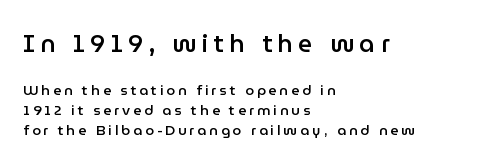
{"italic": "no", "bold": "semi", "underline": "no", "align": "left", "line_spacing": "normal", "line_spacing_ratio": 1.41, "letter_spacing": "wide", "letter_spacing_em": 0.21, "larger_block": "first", "size_ratio": 1.79, "glyph_px": 25}
